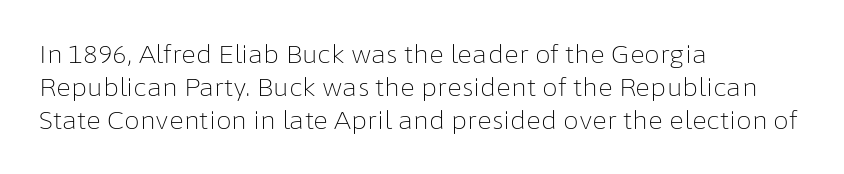
The setting favours the left margin, as ordinary paragraphs usually do. The letters stand upright; this is a roman face. Does the leading feel generous? No, just average. The passage shown has conventional tracking throughout. Each stroke keeps to a modest, everyday thickness or less.
